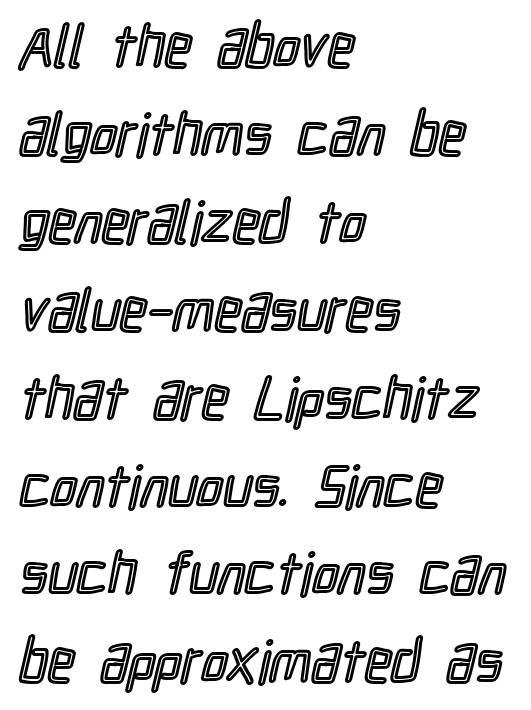
The image shows 59 px condensed type; set left-aligned, normal line spacing (1.49x), normal letter spacing, not underlined; a medium x-height.
